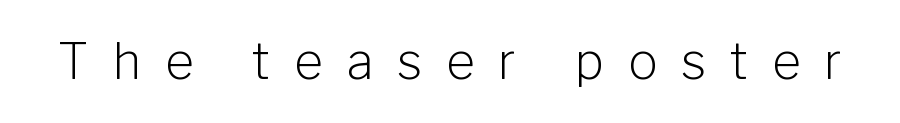
The image shows 49 px light sans-serif type, upright; set unusually wide letter spacing (+0.49 em), not underlined; low stroke contrast and a medium x-height.
